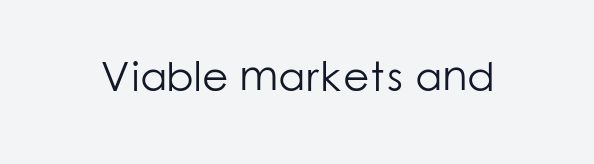
The image shows 43 px light sans-serif type, upright; set normal letter spacing, not underlined; low stroke contrast and a medium x-height.
